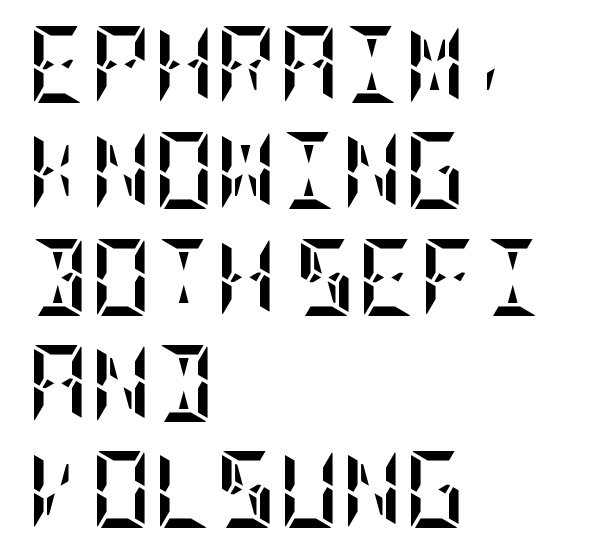
The image shows 77 px semibold, condensed type, upright; set left-aligned, normal line spacing (1.38x), normal letter spacing, not underlined; low stroke contrast and a large x-height.
